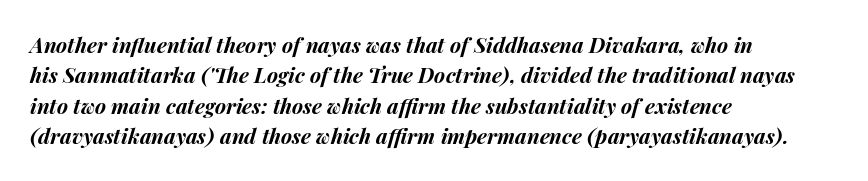
These lines are set flush left with a ragged right edge. Baseline-to-baseline distance is the conventional proportion of letter height. The letterforms sit shoulder to shoulder at normal distance. Every character sits at an angle, as italics do.
